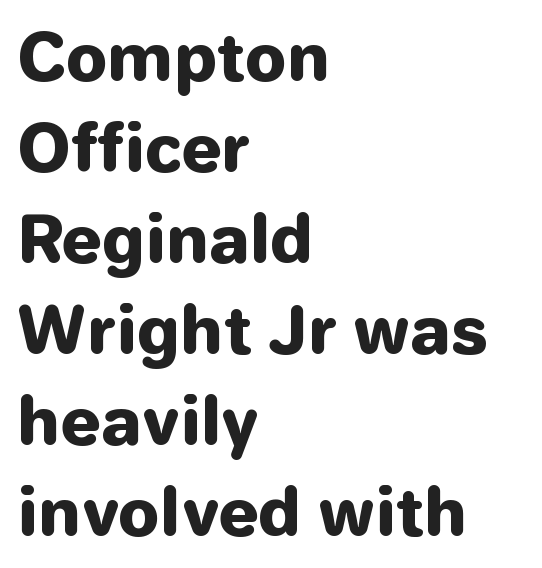
{"serif": "no", "italic": "no", "bold": "yes", "weight": "heavy", "width": "normal", "stroke_contrast": "low", "x_height": "medium", "monospaced": "no", "underline": "no", "align": "left", "line_spacing": "normal", "line_spacing_ratio": 1.4, "letter_spacing": "normal", "letter_spacing_em": 0.0, "glyph_px": 65}
